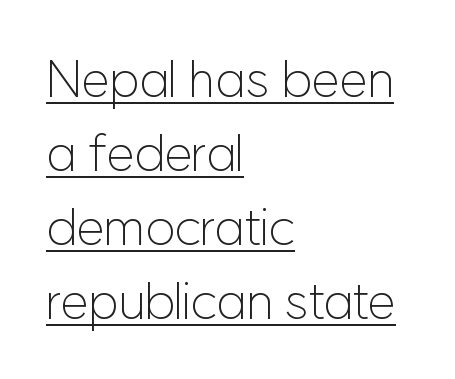
These lines sit exactly where default settings would place them. Does the lettering tilt? It doesn't — this is upright. Are there feet on the stems? There aren't — it's a sans. The strokes carry an ordinary text weight at most. Each letter keeps its own natural width here, so spacing adapts to shape. Quick note: underline on.
